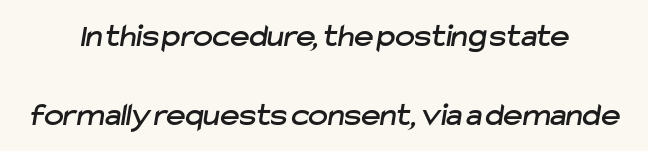
Looks like regular typesetting: each glyph gets only the width it needs. Note: no serifs on the glyphs. Casual observation: everything's sitting right in the middle. Only glyphs here, with clear space below each row.
